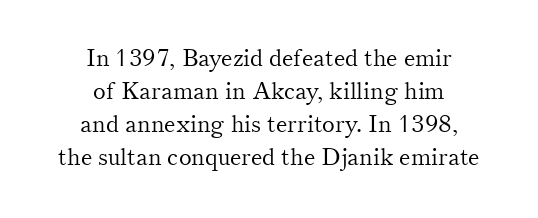
The image shows 24 px text type, upright; set centered, normal line spacing (1.37x), normal letter spacing, not underlined.
